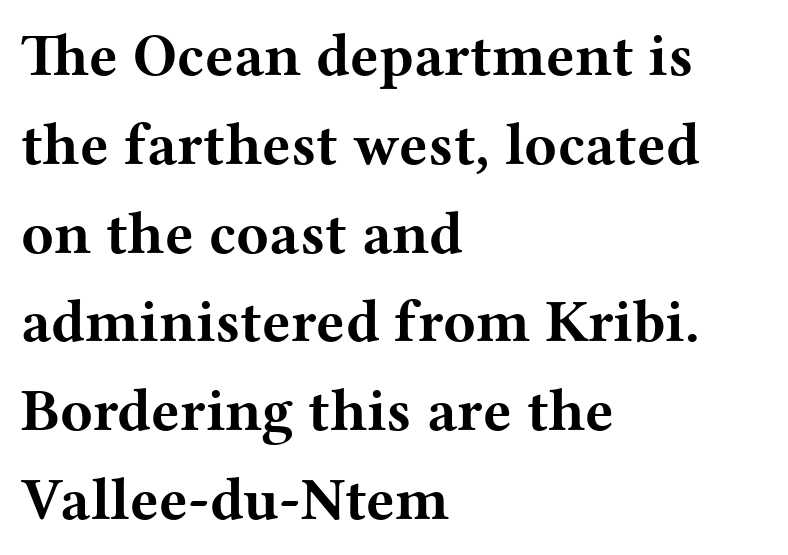
The image shows 60 px bold, wide serif type, upright; set left-aligned, normal line spacing (1.48x), normal letter spacing, not underlined; medium stroke contrast and a medium x-height.
